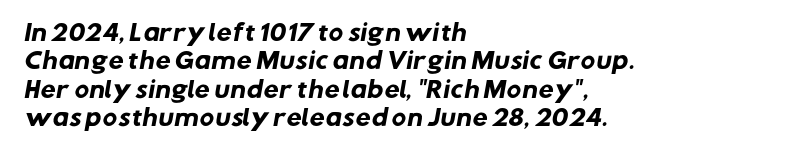
Q: Is the text bold? A: Yes.
Q: Is the text underlined? A: No.
Q: How is the paragraph aligned? A: Left-aligned.
Q: Is the spacing between letters normal or unusually wide? A: Normal.
Q: Is the spacing between lines tight, normal or loose? A: Normal.
